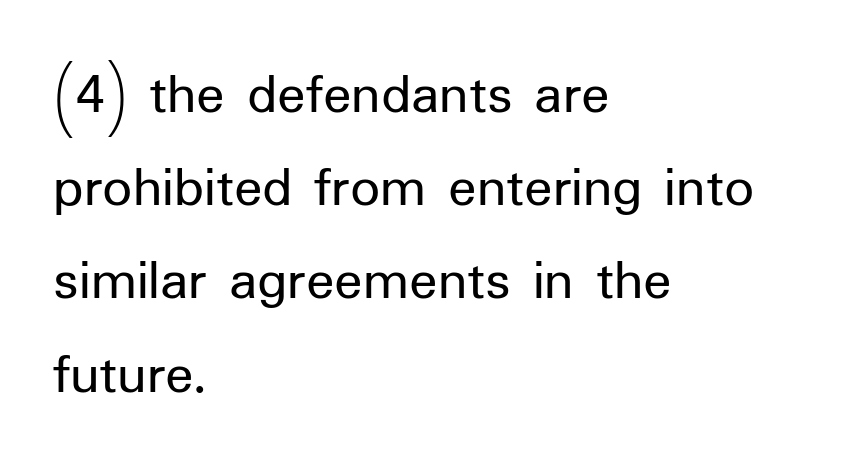
The image shows 59 px regular-weight sans-serif type, upright; set left-aligned, normal line spacing (1.58x), normal letter spacing, not underlined; low stroke contrast and a medium x-height.
